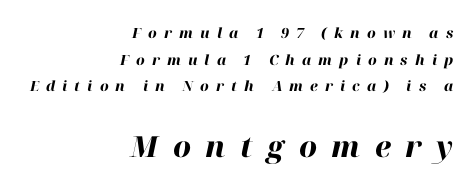
This is oblique type, the kind used for emphasis or titles. Quick note: underline off. Spacing verdict: proportional, widths tailored to each character. Character size in the trailing block exceeds that of the leading block. You could fit nearly another row in the gap between these rows. Layout note: lines flush right.
